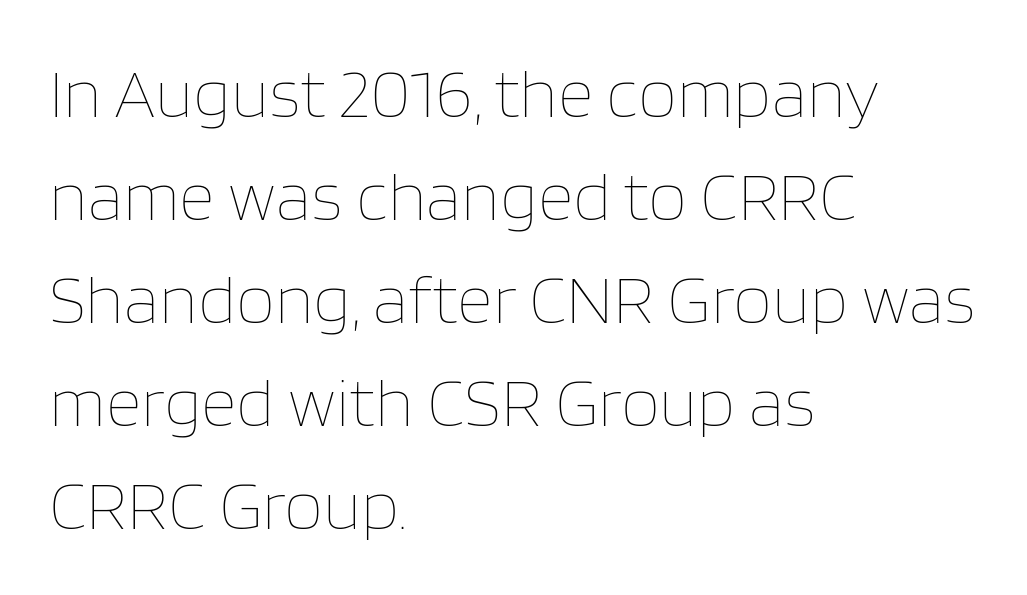
The image shows 70 px thin type, upright; set left-aligned, normal line spacing (1.47x), normal letter spacing, not underlined; low stroke contrast and a large x-height.
